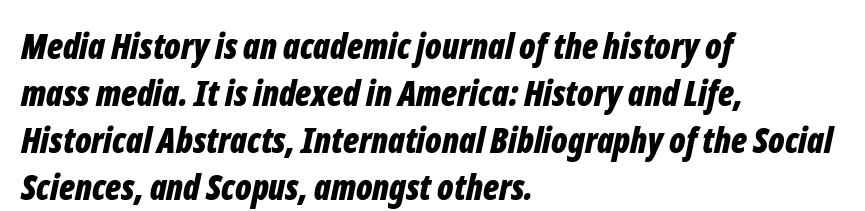
Q: Is the text bold? A: Yes.
Q: Is the text italic (slanted)? A: Yes, it leans right by about 12 degrees.
Q: Is the text underlined? A: No.
Q: How is the paragraph aligned? A: Left-aligned.
Q: Is the spacing between letters normal or unusually wide? A: Normal.
Q: Is the spacing between lines tight, normal or loose? A: Normal.
Q: Width (condensed, normal, or wide)? A: Condensed.
Q: Stroke contrast? A: Low.
Q: x-height? A: Medium.
Q: Monospaced? A: No.
